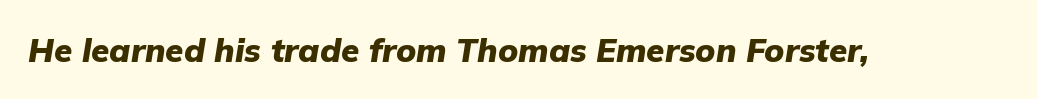
Q: Is the text bold? A: Yes.
Q: Is the text italic (slanted)? A: Yes, it leans right by about 9 degrees.
Q: Is the text underlined? A: No.
Q: Is the spacing between letters normal or unusually wide? A: Normal.
Q: Width (condensed, normal, or wide)? A: Normal.
Q: Stroke contrast? A: Low.
Q: x-height? A: Medium.
Q: Monospaced? A: No.
